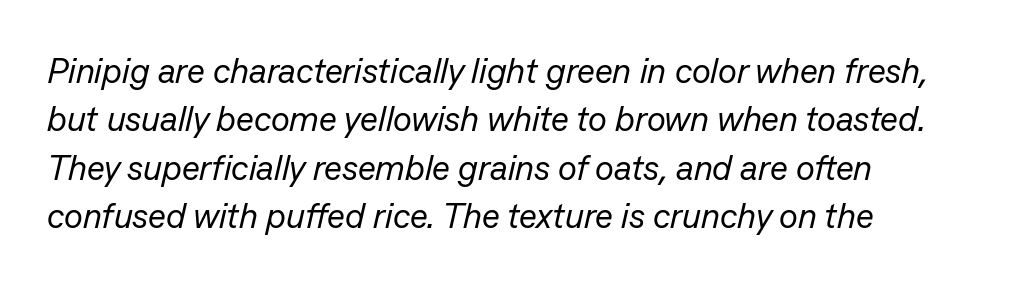
{"italic": "yes", "lean": "right", "slant_degrees": 13, "bold": "no", "weight": "regular", "width": "normal", "stroke_contrast": "low", "x_height": "medium", "monospaced": "no", "underline": "no", "align": "left", "line_spacing": "normal", "line_spacing_ratio": 1.38, "letter_spacing": "normal", "letter_spacing_em": 0.0, "glyph_px": 35}
